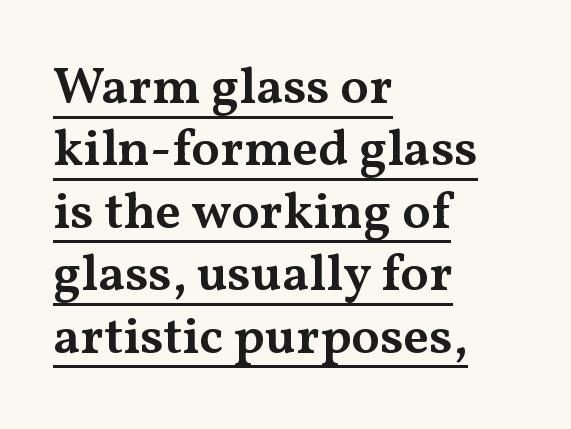
Q: Is the text bold? A: Semi-bold.
Q: Is the text italic (slanted)? A: No, it is upright.
Q: Is the typeface a serif or a sans-serif typeface? A: Serif.
Q: Is the text underlined? A: Yes.
Q: How is the paragraph aligned? A: Left-aligned.
Q: Is the spacing between letters normal or unusually wide? A: Normal.
Q: Width (condensed, normal, or wide)? A: Wide.
Q: Stroke contrast? A: Medium.
Q: x-height? A: Medium.
Q: Monospaced? A: No.
